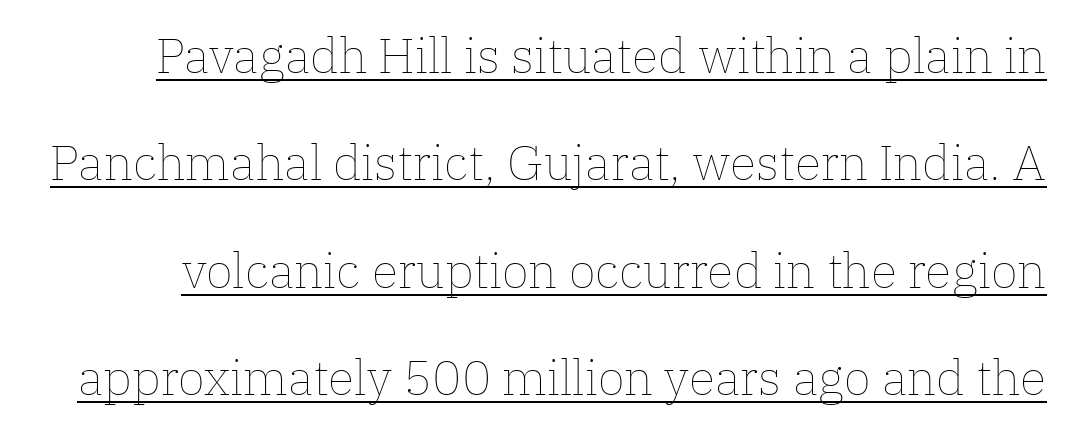
The image shows 49 px thin type, upright; set loose line spacing (2.19x), normal letter spacing, underlined; low stroke contrast and a medium x-height.
